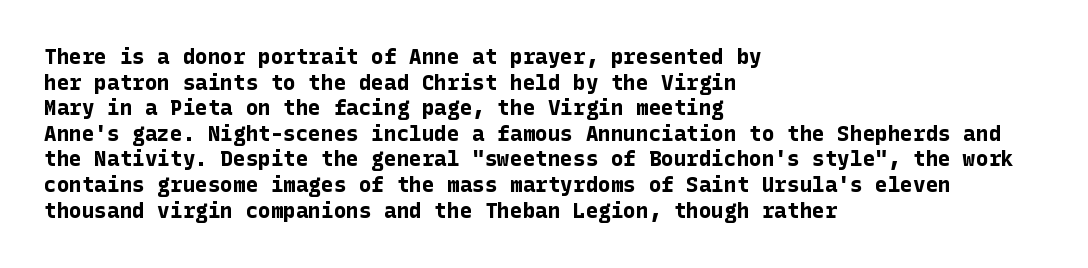
The image shows 21 px bold type, upright; set left-aligned, line spacing 1.22x, normal letter spacing, not underlined.
